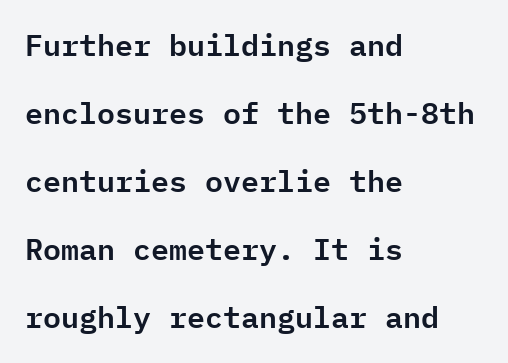
{"serif": "no", "italic": "no", "width": "normal", "stroke_contrast": "low", "x_height": "medium", "monospaced": "yes", "underline": "no", "align": "left", "line_spacing": "loose", "line_spacing_ratio": 2.27, "letter_spacing": "normal", "letter_spacing_em": 0.0, "glyph_px": 30}
